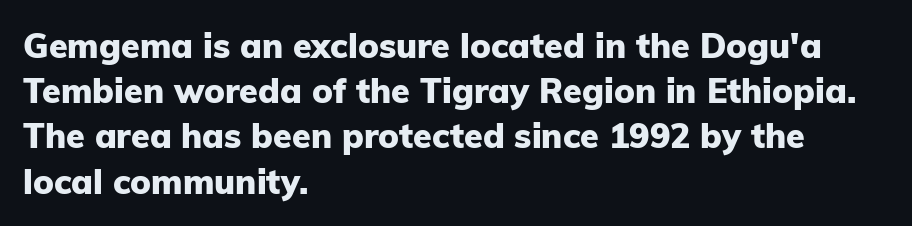
The image shows 34 px heavy sans-serif type, upright; set left-aligned, normal line spacing (1.33x), normal letter spacing, not underlined; low stroke contrast and a medium x-height.
